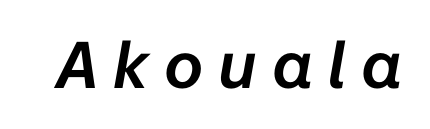
Loose tracking; the words dissolve into strings of separated letters. This rendering features lettering with no underline. The rendering uses natural spacing where letterforms have individual widths. Style check: oblique.
